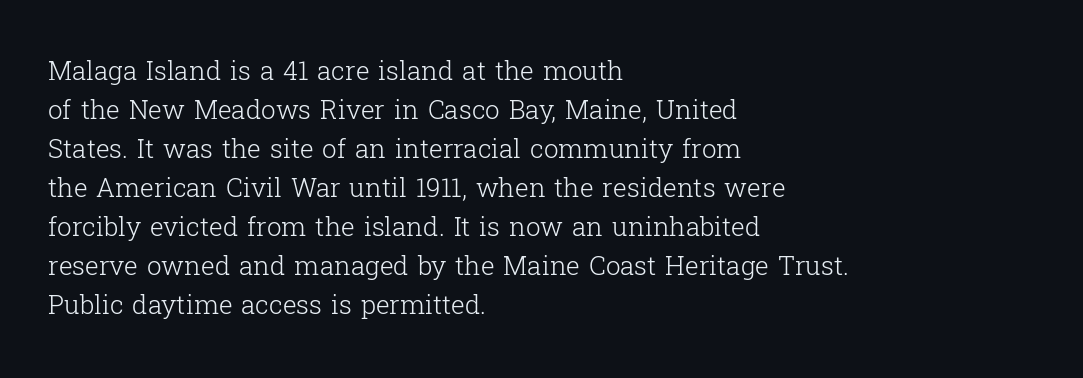
Each new line begins a customary step beneath the previous one. Students, note that the glyphs here touch the page at normal intervals. Letters rest on an invisible, unmarked baseline. Posture: upright roman.
